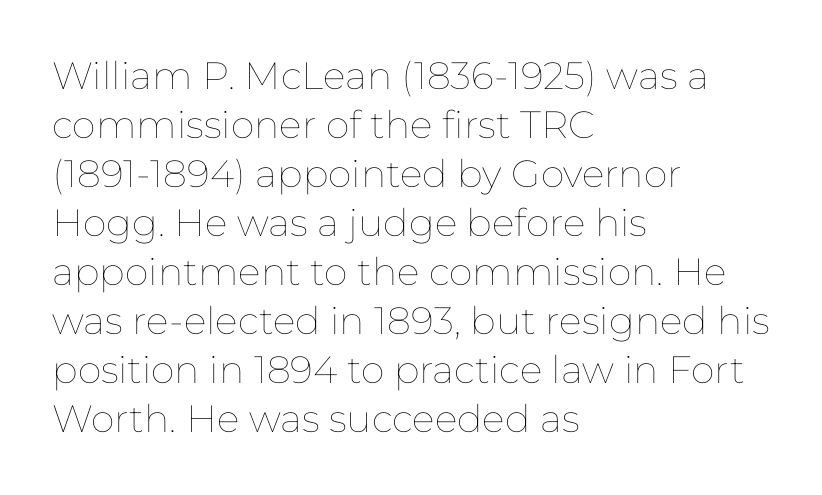
Think of a printed novel: that variable character pitch is what you see here. Rows of type keep a routine distance in the vertical direction. Think standard paragraph weight, or any step lighter than that. Where is the straight margin? On the left.
